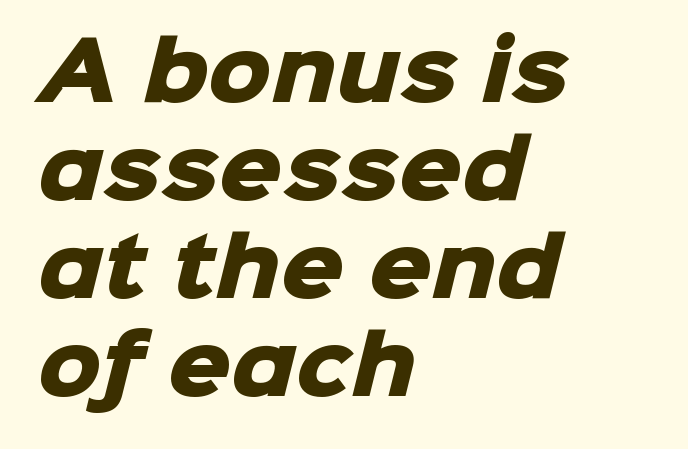
{"serif": "no", "bold": "yes", "weight": "heavy", "width": "normal", "stroke_contrast": "low", "x_height": "medium", "monospaced": "no", "underline": "no", "align": "left", "line_spacing_ratio": 1.24, "letter_spacing": "normal", "letter_spacing_em": 0.0, "glyph_px": 79}
